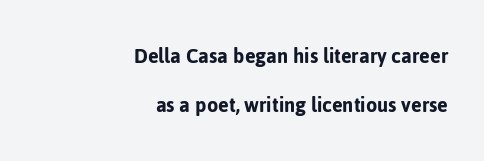
Any mark beneath the type? The region is blank. The specimen reads as upright at a glance. Here the glyphs are tracked normally, forming tight word shapes. The rendering anchors every line to the right-hand side. Widely set lines give the paragraph a tall, airy silhouette.
